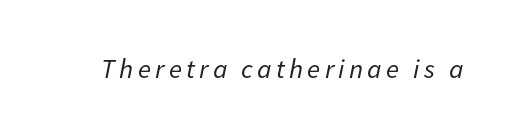
Underlining? Definitely not there. Stroke thickness stays within the range of a standard reading face or lighter. When letters slant like this, we call the style italic.
